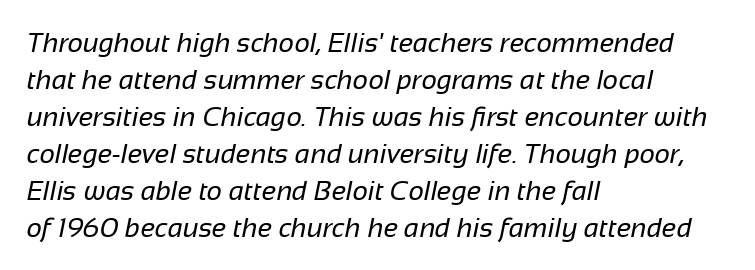
Q: Is the text bold? A: No.
Q: Is the text underlined? A: No.
Q: How is the paragraph aligned? A: Left-aligned.
Q: Is the spacing between letters normal or unusually wide? A: Normal.
Q: Is the spacing between lines tight, normal or loose? A: Normal.
